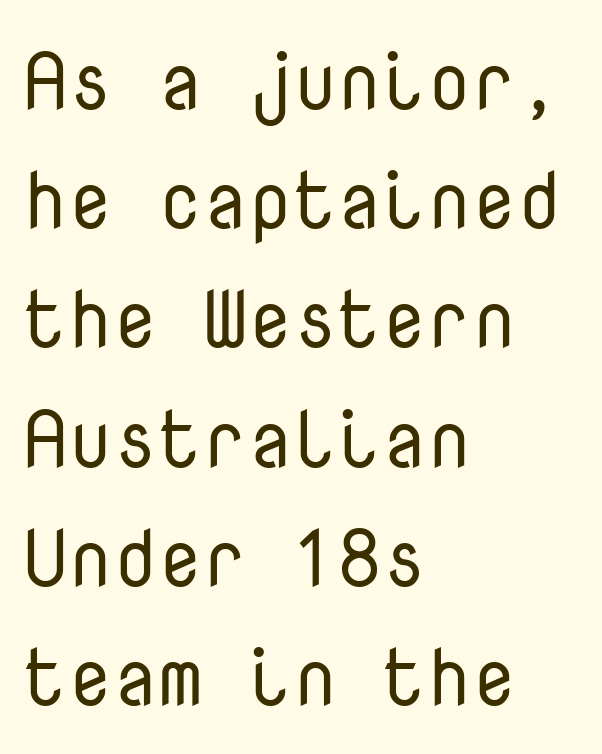
The image shows 80 px regular-weight sans-serif type, upright, monospaced; set left-aligned, normal line spacing (1.49x), normal letter spacing, not underlined; low stroke contrast and a medium x-height.
